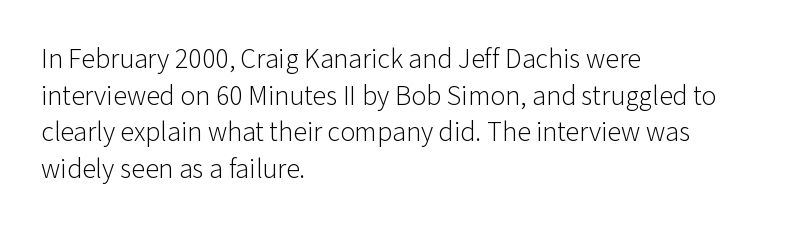
{"serif": "no", "italic": "no", "bold": "no", "weight": "light", "width": "normal", "stroke_contrast": "low", "x_height": "medium", "monospaced": "no", "underline": "no", "align": "left", "line_spacing": "normal", "line_spacing_ratio": 1.31, "letter_spacing": "normal", "letter_spacing_em": 0.0, "glyph_px": 28}
